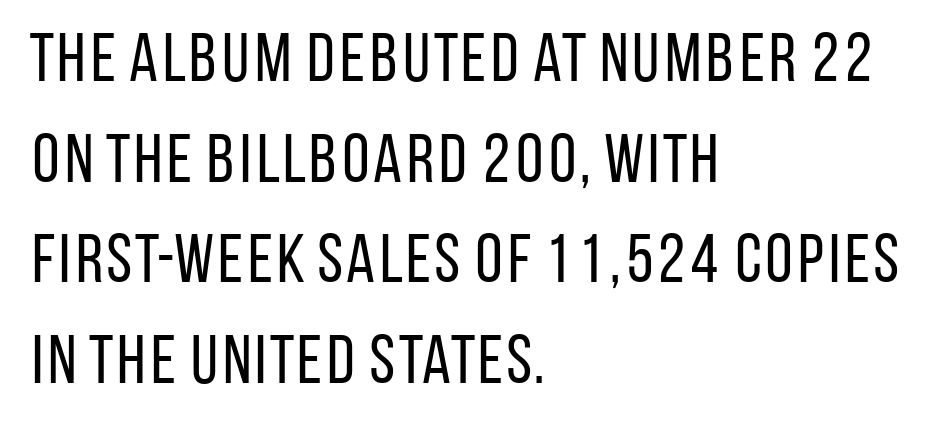
The image shows 69 px regular-weight, condensed sans-serif type, upright; set left-aligned, normal line spacing (1.46x), normal letter spacing, not underlined; low stroke contrast and a large x-height.
